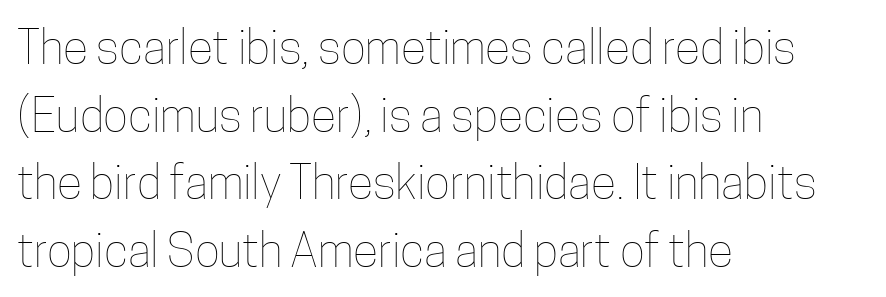
Q: Is the text bold? A: No.
Q: Is the text italic (slanted)? A: No, it is upright.
Q: Is the text underlined? A: No.
Q: How is the paragraph aligned? A: Left-aligned.
Q: Is the spacing between letters normal or unusually wide? A: Normal.
Q: Is the spacing between lines tight, normal or loose? A: Normal.
Q: Width (condensed, normal, or wide)? A: Condensed.
Q: Stroke contrast? A: Low.
Q: x-height? A: Medium.
Q: Monospaced? A: No.
